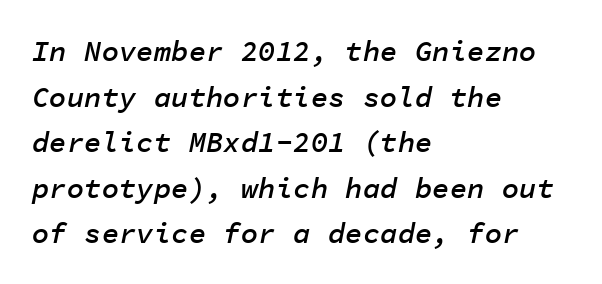
{"italic": "yes", "lean": "right", "slant_degrees": 11, "bold": "semi", "weight": "semibold", "width": "normal", "stroke_contrast": "low", "x_height": "medium", "monospaced": "yes", "underline": "no", "align": "left", "line_spacing": "normal", "line_spacing_ratio": 1.57, "letter_spacing": "normal", "letter_spacing_em": 0.0, "glyph_px": 29}
